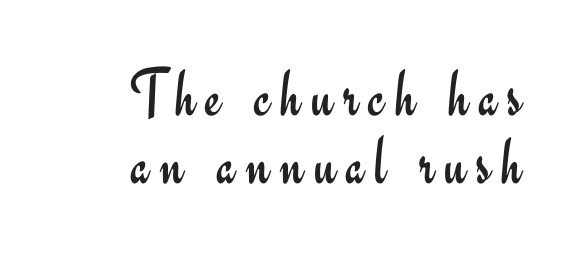
{"serif": "no", "bold": "no", "weight": "regular", "width": "normal", "stroke_contrast": "low", "x_height": "small", "monospaced": "no", "underline": "no", "align": "right", "line_spacing": "tight", "line_spacing_ratio": 0.99, "glyph_px": 69}
